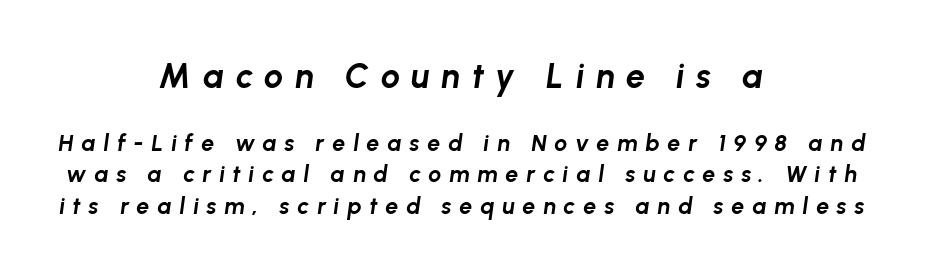
{"italic": "yes", "lean": "right", "slant_degrees": 8, "bold": "yes", "weight": "bold", "width": "normal", "stroke_contrast": "low", "x_height": "medium", "monospaced": "no", "underline": "no", "align": "center", "line_spacing": "normal", "line_spacing_ratio": 1.37, "letter_spacing": "wide", "letter_spacing_em": 0.34, "larger_block": "first", "size_ratio": 1.48, "glyph_px": 34}
